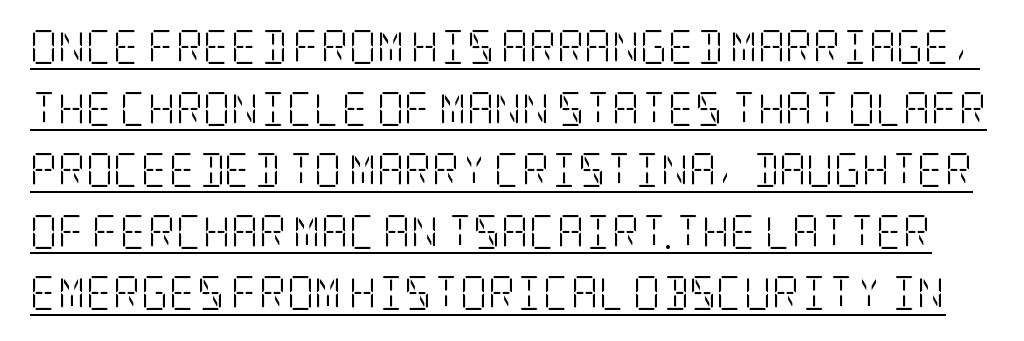
The image shows 34 px light, condensed serif type, upright; set line spacing 1.81x, normal letter spacing, underlined; low stroke contrast and a large x-height.
